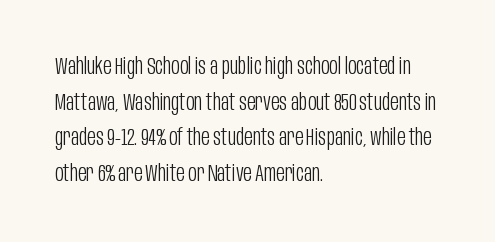
Q: Is the text bold? A: No.
Q: Is the text italic (slanted)? A: No, it is upright.
Q: Is the text underlined? A: No.
Q: How is the paragraph aligned? A: Left-aligned.
Q: Is the spacing between letters normal or unusually wide? A: Normal.
Q: Is the spacing between lines tight, normal or loose? A: Normal.
